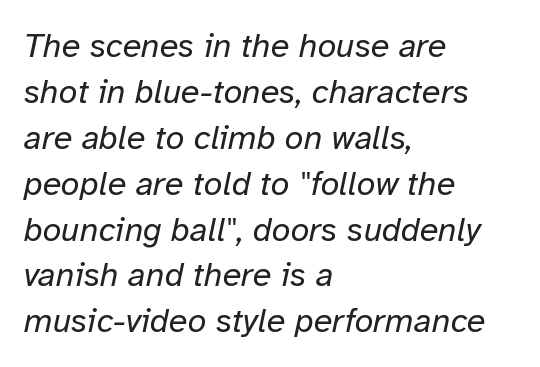
The typeface has the unassuming heft of standard copy or less. Unmarked baselines from the first word to the last. Style check: oblique. Regular leading. Each letter keeps its own natural width here, so spacing adapts to shape. Is the letter spacing exaggerated? No — it looks like the ordinary default.
